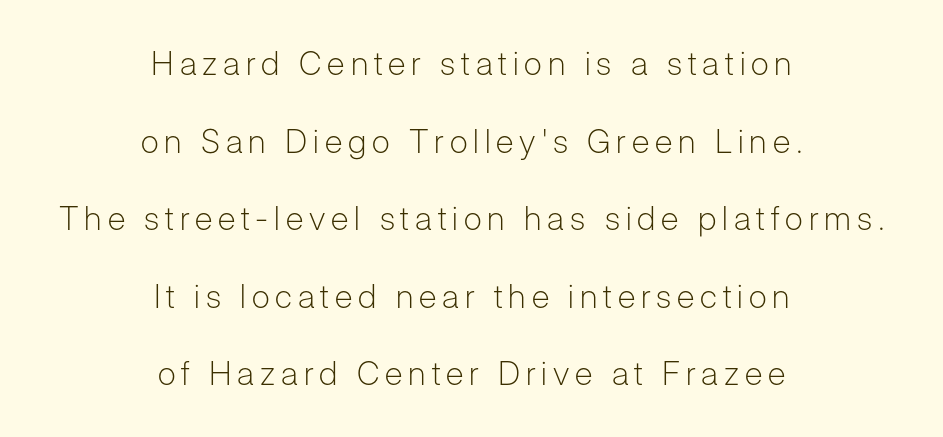
The text was rendered using a sans face with plain stroke endings. These lines are rendered in a variable-pitch font. Glance below the letters and you will spot only blank space. Where is the straight margin? There isn't one; the lines are centered. The leading is generous, giving the passage an open texture.
